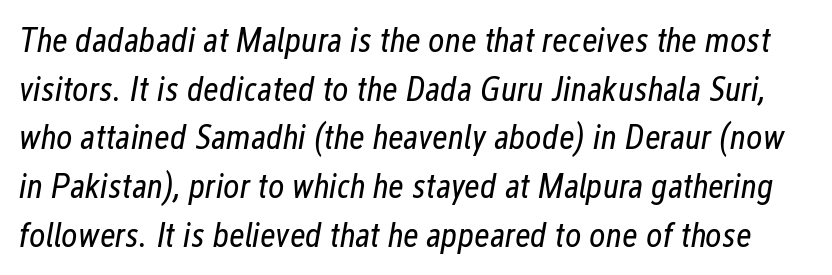
Q: Is the text bold? A: No.
Q: Is the text italic (slanted)? A: Yes, it leans right by about 12 degrees.
Q: Is the text underlined? A: No.
Q: Is the spacing between letters normal or unusually wide? A: Normal.
Q: Is the spacing between lines tight, normal or loose? A: Normal.
Q: Width (condensed, normal, or wide)? A: Condensed.
Q: Stroke contrast? A: Low.
Q: x-height? A: Medium.
Q: Monospaced? A: No.
